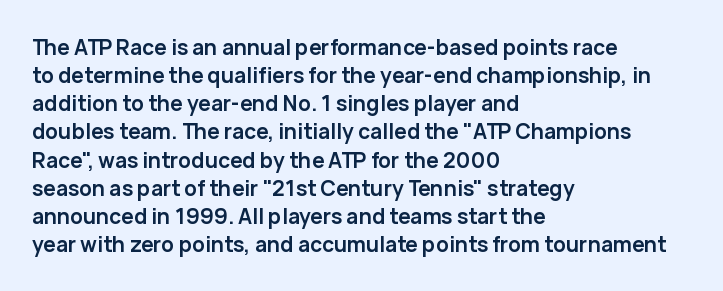
The image shows 21 px bold type, upright; set left-aligned, normal line spacing (1.34x), normal letter spacing, not underlined.
